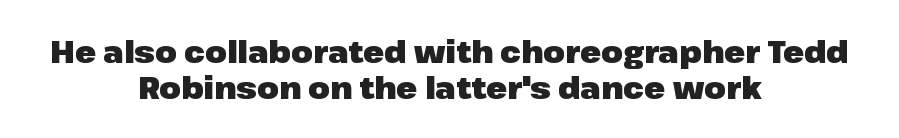
Every letter is thick-stroked: bold, no question. No extra tracking has been applied to these lines. Observe the absence of serifs on each vertical stroke in this sample. Characters remain perfectly vertical along every line.
